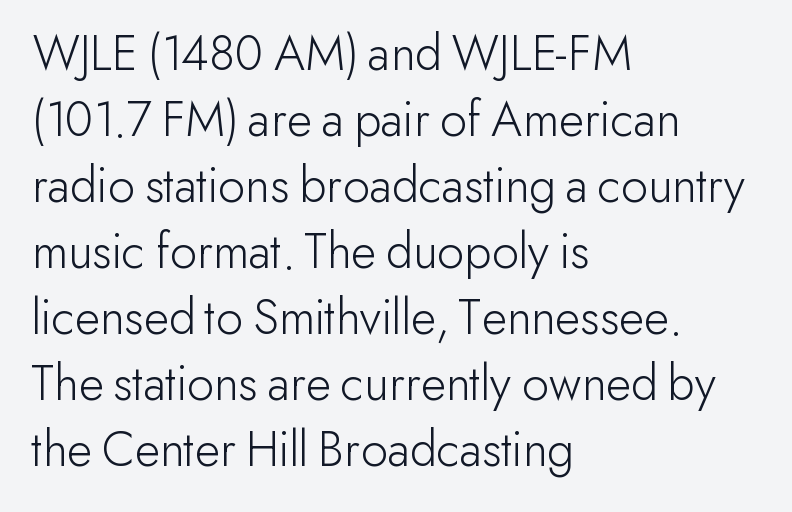
The image shows 52 px light sans-serif type, upright; set left-aligned, normal line spacing (1.27x), normal letter spacing, not underlined; low stroke contrast and a small x-height.
